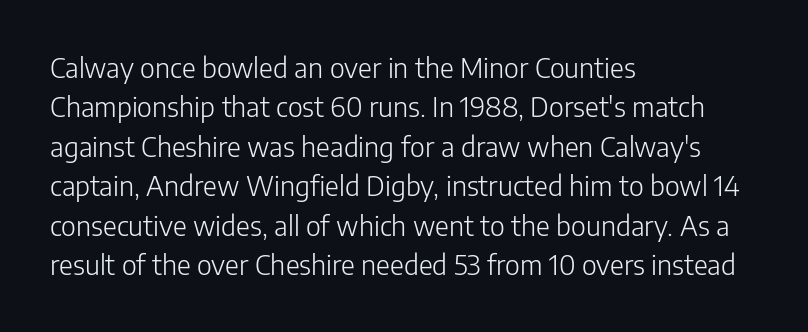
The image shows 27 px text type, upright; set left-aligned, normal line spacing (1.46x), normal letter spacing, not underlined.
